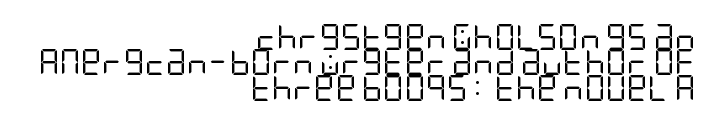
{"italic": "no", "bold": "no", "underline": "no", "align": "right", "line_spacing": "tight", "line_spacing_ratio": 0.98, "letter_spacing": "normal", "letter_spacing_em": 0.0, "glyph_px": 26}
